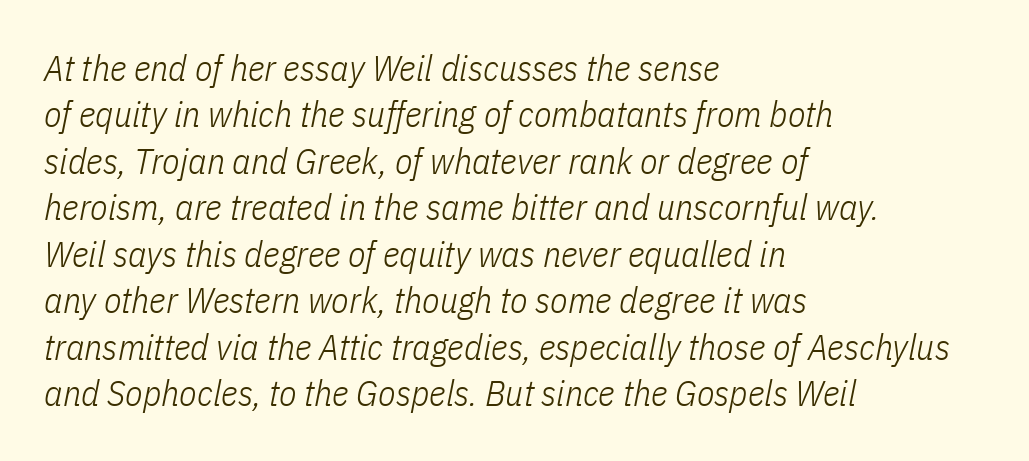
Q: Is the text bold? A: No.
Q: Is the text italic (slanted)? A: Yes, it leans right by about 11 degrees.
Q: Is the text underlined? A: No.
Q: How is the paragraph aligned? A: Left-aligned.
Q: Is the spacing between letters normal or unusually wide? A: Normal.
Q: Is the spacing between lines tight, normal or loose? A: Normal.
Q: Width (condensed, normal, or wide)? A: Condensed.
Q: Stroke contrast? A: Low.
Q: x-height? A: Medium.
Q: Monospaced? A: No.
